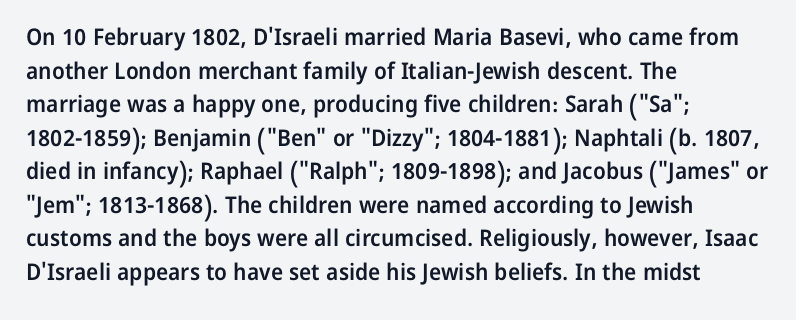
Q: Is the text bold? A: Semi-bold.
Q: Is the text italic (slanted)? A: No, it is upright.
Q: Is the text underlined? A: No.
Q: How is the paragraph aligned? A: Left-aligned.
Q: Is the spacing between letters normal or unusually wide? A: Normal.
Q: Is the spacing between lines tight, normal or loose? A: Normal.
